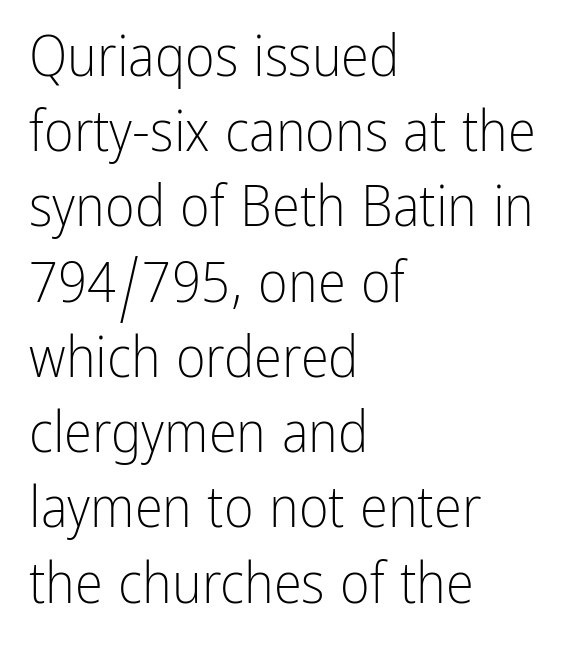
Q: Is the text bold? A: No.
Q: Is the text italic (slanted)? A: No, it is upright.
Q: Is the typeface a serif or a sans-serif typeface? A: Sans-serif.
Q: Is the text underlined? A: No.
Q: How is the paragraph aligned? A: Left-aligned.
Q: Is the spacing between letters normal or unusually wide? A: Normal.
Q: Is the spacing between lines tight, normal or loose? A: Normal.
Q: Width (condensed, normal, or wide)? A: Condensed.
Q: Stroke contrast? A: Low.
Q: x-height? A: Medium.
Q: Monospaced? A: No.
